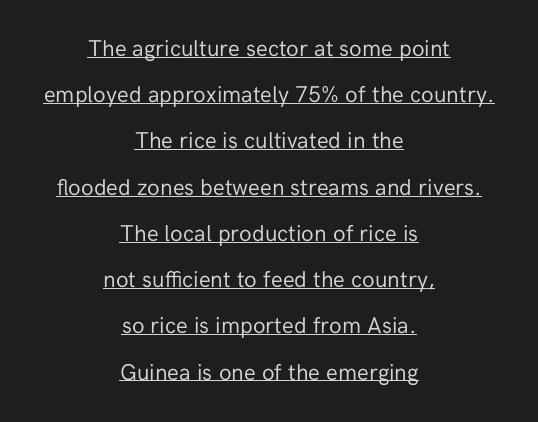
The rendering uses a large line-height, opening up the rows. A light-to-regular cut is what we see here. The letters stand upright; this is a roman face. Every row of glyphs is offset so its center matches the block's center. The rendering keeps characters at their native spacing.
